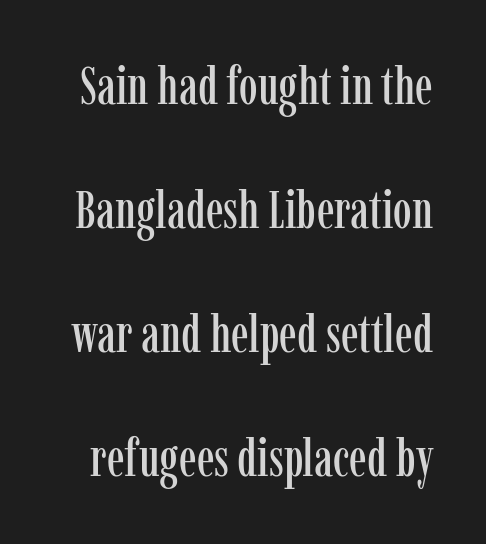
The image shows 53 px condensed serif type, upright; set loose line spacing (2.34x), normal letter spacing, not underlined; low stroke contrast and a medium x-height.
